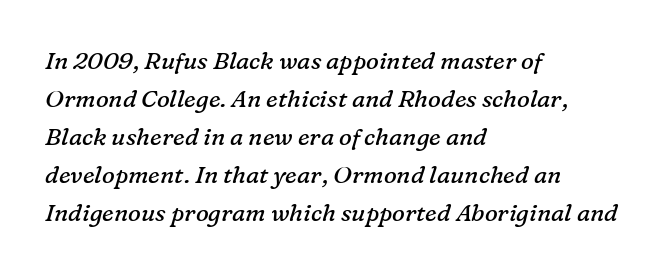
The image shows 24 px text type, italic (leaning right); set left-aligned, normal line spacing (1.58x), normal letter spacing, not underlined.
